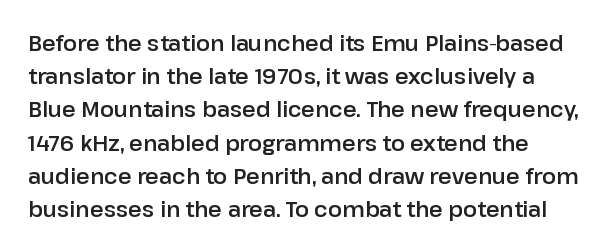
Q: Is the text italic (slanted)? A: No, it is upright.
Q: Is the text underlined? A: No.
Q: Is the spacing between letters normal or unusually wide? A: Normal.
Q: Is the spacing between lines tight, normal or loose? A: Normal.
